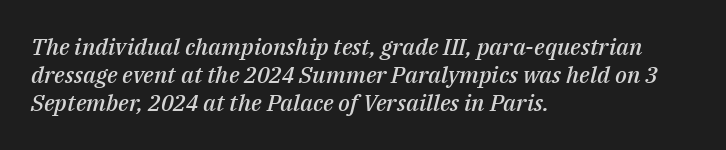
The image shows 23 px text type, italic (leaning right); set left-aligned, line spacing 1.22x, normal letter spacing, not underlined.
